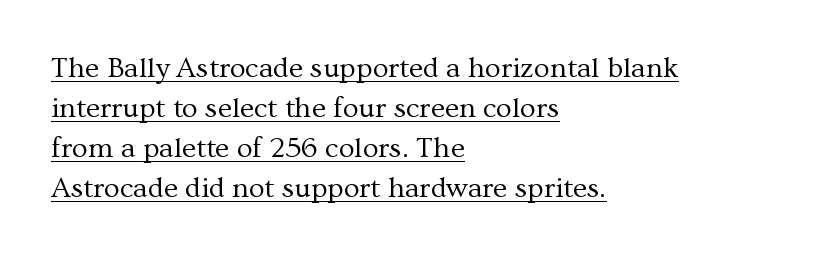
Q: Is the text bold? A: No.
Q: Is the text italic (slanted)? A: No, it is upright.
Q: Is the typeface a serif or a sans-serif typeface? A: Serif.
Q: Is the text underlined? A: Yes.
Q: How is the paragraph aligned? A: Left-aligned.
Q: Is the spacing between letters normal or unusually wide? A: Normal.
Q: Is the spacing between lines tight, normal or loose? A: Normal.
Q: Width (condensed, normal, or wide)? A: Normal.
Q: Stroke contrast? A: Medium.
Q: x-height? A: Medium.
Q: Monospaced? A: No.
